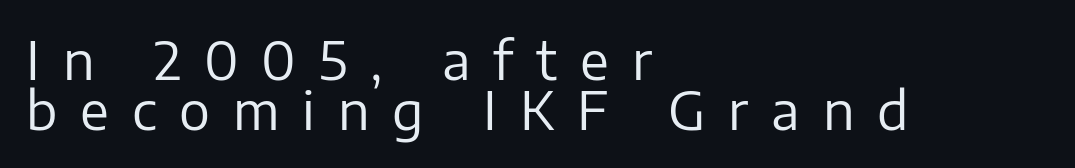
The image shows 52 px regular-weight sans-serif type, upright; set left-aligned, tight line spacing (0.96x), unusually wide letter spacing (+0.44 em), not underlined; low stroke contrast and a medium x-height.
